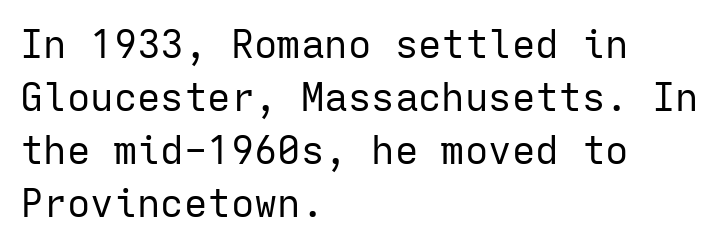
Spacing verdict: monospaced, one width for all characters. Layout note: lines flush left. The baseline area is clear. Inter-character spacing is left at the font's built-in metrics.
